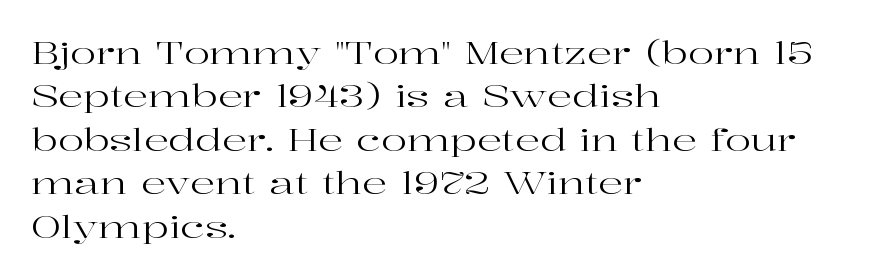
Q: Is the text bold? A: No.
Q: Is the text italic (slanted)? A: No, it is upright.
Q: Is the typeface a serif or a sans-serif typeface? A: Serif.
Q: Is the text underlined? A: No.
Q: How is the paragraph aligned? A: Left-aligned.
Q: Is the spacing between letters normal or unusually wide? A: Normal.
Q: Is the spacing between lines tight, normal or loose? A: Normal.
Q: Width (condensed, normal, or wide)? A: Wide.
Q: Stroke contrast? A: High.
Q: x-height? A: Medium.
Q: Monospaced? A: No.
